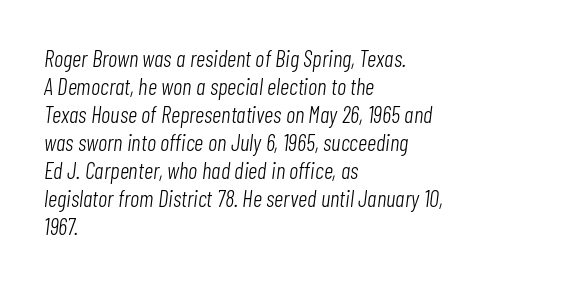
Q: Is the text bold? A: No.
Q: Is the text italic (slanted)? A: Yes, it leans right by about 7 degrees.
Q: Is the text underlined? A: No.
Q: How is the paragraph aligned? A: Left-aligned.
Q: Is the spacing between letters normal or unusually wide? A: Normal.
